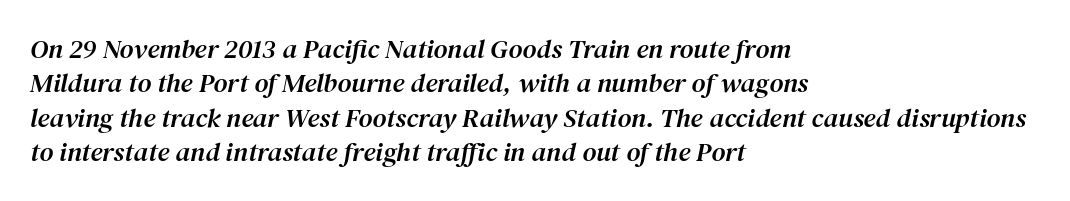
An italicized treatment has been applied to the whole sample. Honestly, the row spacing looks completely unremarkable. All the whitespace from short lines collects on the right. Does extra space separate the letters? No, they use regular spacing.
